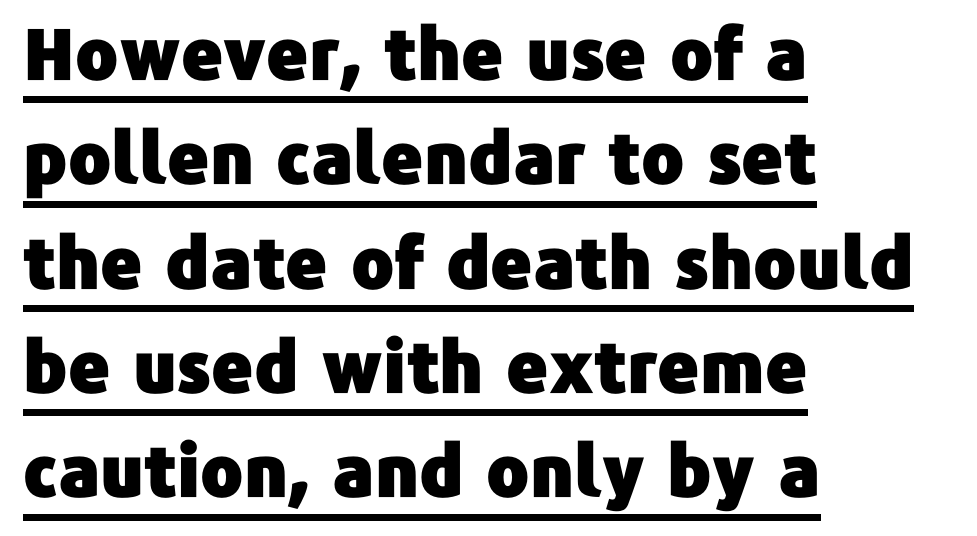
Q: Is the text italic (slanted)? A: No, it is upright.
Q: Is the typeface a serif or a sans-serif typeface? A: Sans-serif.
Q: Is the text underlined? A: Yes.
Q: How is the paragraph aligned? A: Left-aligned.
Q: Is the spacing between letters normal or unusually wide? A: Normal.
Q: Is the spacing between lines tight, normal or loose? A: Normal.
Q: Width (condensed, normal, or wide)? A: Normal.
Q: Stroke contrast? A: Low.
Q: x-height? A: Medium.
Q: Monospaced? A: No.
